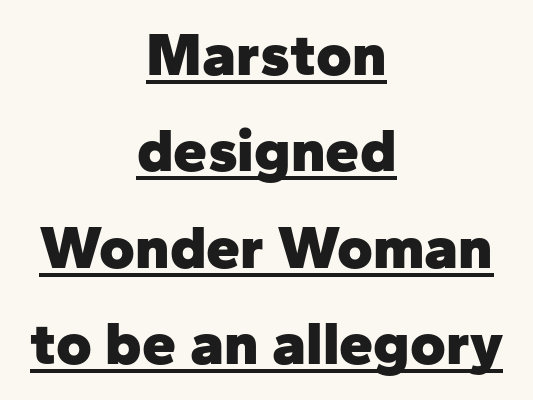
Rendered with straight, roman letterforms. Compared with an ordinary text face, these strokes are far heavier — a full bold. Horizontal alignment here is central, giving a formal, balanced look. Reading down the column, the eye jumps a familiar distance to each next line. Varying glyph widths throughout — classic text-font behaviour. Underlining? Definitely there.
